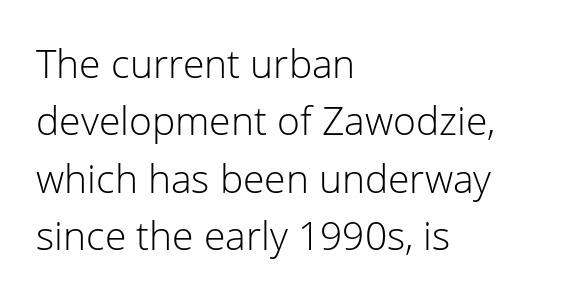
{"serif": "no", "italic": "no", "bold": "no", "weight": "light", "width": "normal", "stroke_contrast": "low", "x_height": "medium", "monospaced": "no", "underline": "no", "align": "left", "line_spacing": "normal", "line_spacing_ratio": 1.47, "letter_spacing": "normal", "letter_spacing_em": 0.0, "glyph_px": 39}
